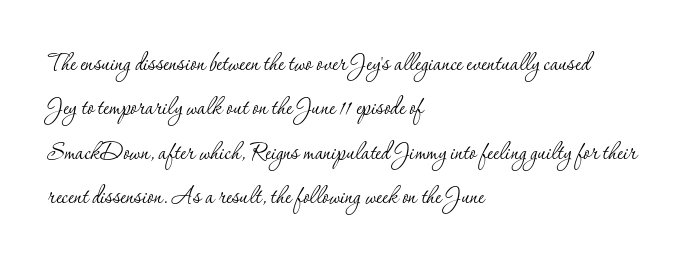
Q: Is the text bold? A: No.
Q: Is the text italic (slanted)? A: Yes.
Q: Is the typeface a serif or a sans-serif typeface? A: Serif.
Q: Is the text underlined? A: No.
Q: How is the paragraph aligned? A: Left-aligned.
Q: Is the spacing between letters normal or unusually wide? A: Normal.
Q: Is the spacing between lines tight, normal or loose? A: Normal.
Q: Width (condensed, normal, or wide)? A: Normal.
Q: Stroke contrast? A: Low.
Q: x-height? A: Small.
Q: Monospaced? A: No.
